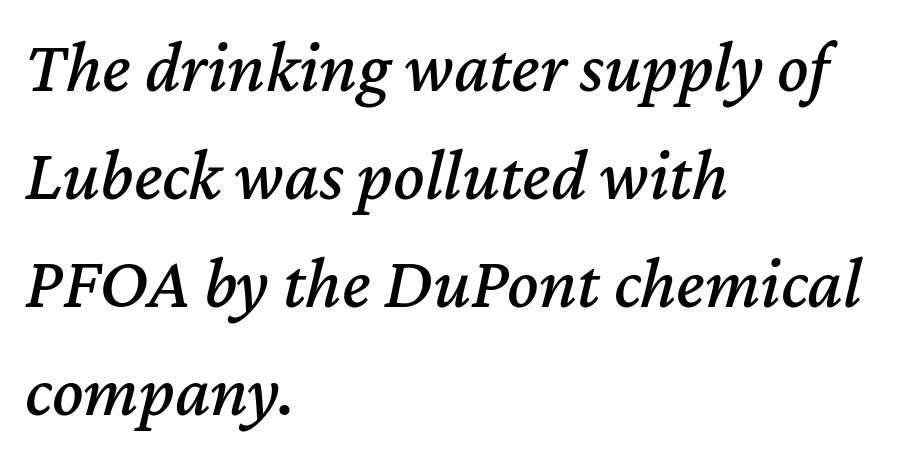
Q: Is the text italic (slanted)? A: Yes, it leans right by about 12 degrees.
Q: Is the text underlined? A: No.
Q: How is the paragraph aligned? A: Left-aligned.
Q: Is the spacing between letters normal or unusually wide? A: Normal.
Q: Is the spacing between lines tight, normal or loose? A: Normal.
Q: Width (condensed, normal, or wide)? A: Normal.
Q: Stroke contrast? A: Medium.
Q: x-height? A: Medium.
Q: Monospaced? A: No.
